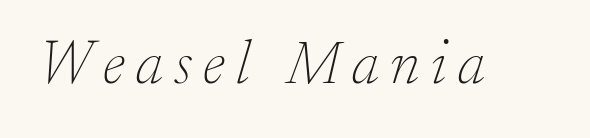
Q: Is the text bold? A: No.
Q: Is the text italic (slanted)? A: Yes, it leans right by about 17 degrees.
Q: Is the typeface a serif or a sans-serif typeface? A: Serif.
Q: Is the text underlined? A: No.
Q: Width (condensed, normal, or wide)? A: Normal.
Q: Stroke contrast? A: Low.
Q: x-height? A: Small.
Q: Monospaced? A: No.
